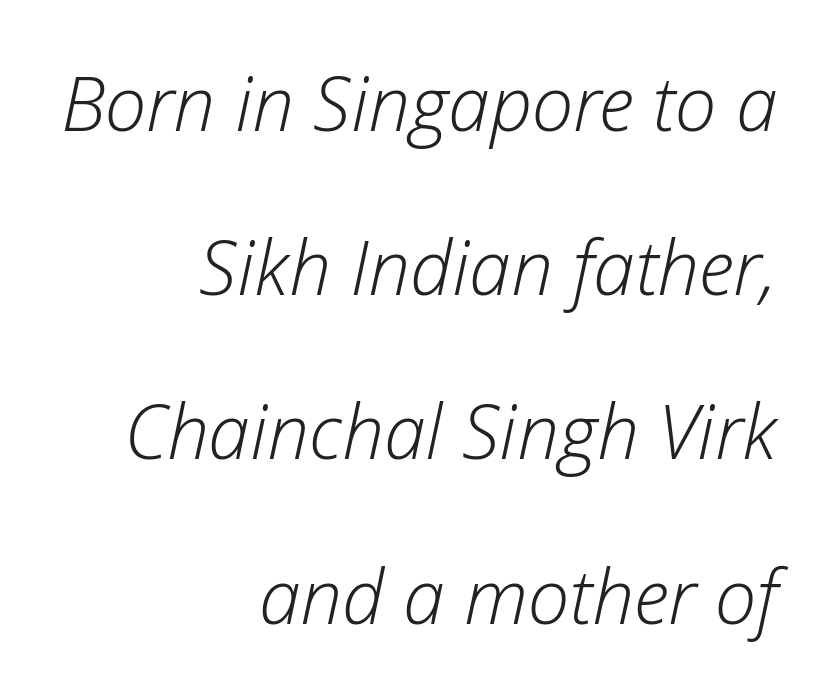
The image shows 75 px light type, italic (leaning right); set right-aligned, loose line spacing (2.19x), normal letter spacing, not underlined; low stroke contrast and a medium x-height.
